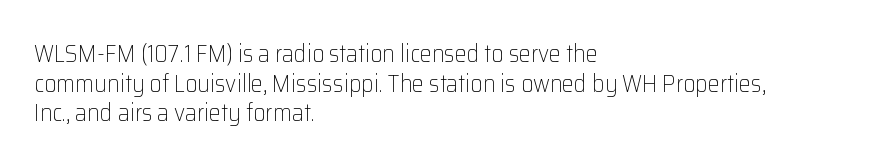
Q: Is the text bold? A: No.
Q: Is the text italic (slanted)? A: No, it is upright.
Q: Is the text underlined? A: No.
Q: How is the paragraph aligned? A: Left-aligned.
Q: Is the spacing between letters normal or unusually wide? A: Normal.
